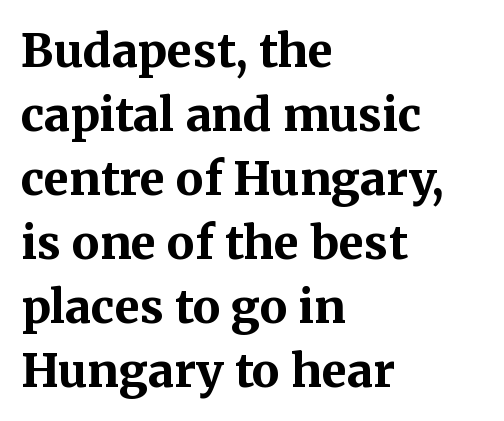
{"serif": "yes", "italic": "no", "bold": "yes", "weight": "bold", "width": "normal", "stroke_contrast": "medium", "x_height": "medium", "monospaced": "no", "underline": "no", "align": "left", "line_spacing": "normal", "line_spacing_ratio": 1.39, "letter_spacing": "normal", "letter_spacing_em": 0.0, "glyph_px": 46}
